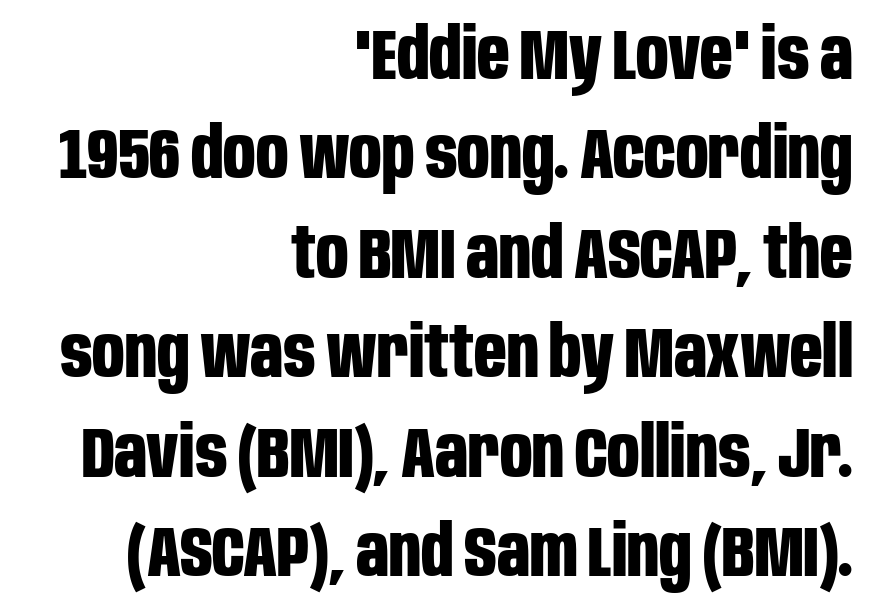
Q: Is the text bold? A: Yes.
Q: Is the text italic (slanted)? A: No, it is upright.
Q: Is the typeface a serif or a sans-serif typeface? A: Sans-serif.
Q: Is the text underlined? A: No.
Q: How is the paragraph aligned? A: Right-aligned.
Q: Is the spacing between letters normal or unusually wide? A: Normal.
Q: Is the spacing between lines tight, normal or loose? A: Normal.
Q: Width (condensed, normal, or wide)? A: Condensed.
Q: Stroke contrast? A: Low.
Q: x-height? A: Large.
Q: Monospaced? A: No.
